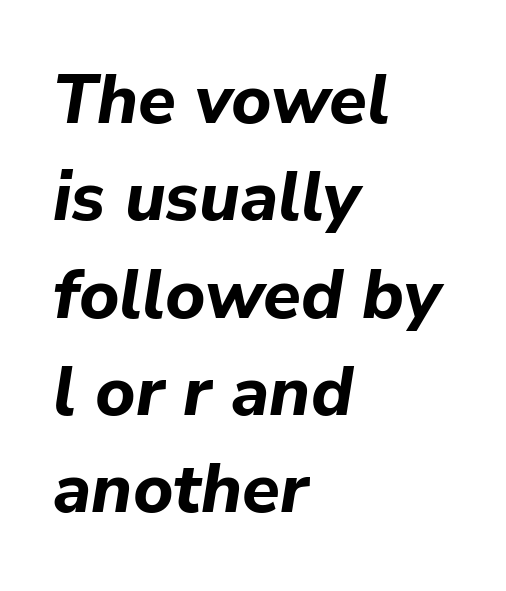
The image shows 69 px bold type, italic (leaning right); set left-aligned, normal line spacing (1.41x), normal letter spacing, not underlined; low stroke contrast and a medium x-height.
